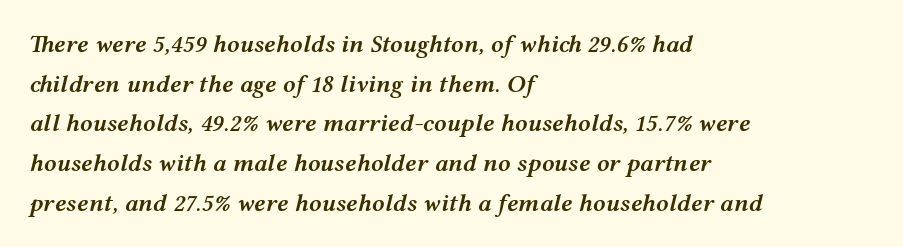
{"italic": "yes", "lean": "right", "slant_degrees": 12, "bold": "semi", "underline": "no", "align": "left", "line_spacing": "normal", "line_spacing_ratio": 1.59, "letter_spacing": "normal", "letter_spacing_em": 0.0, "glyph_px": 25}
